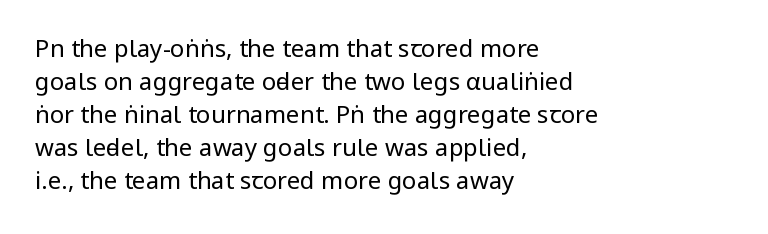
Q: Is the text bold? A: No.
Q: Is the text italic (slanted)? A: No, it is upright.
Q: Is the text underlined? A: No.
Q: How is the paragraph aligned? A: Left-aligned.
Q: Is the spacing between letters normal or unusually wide? A: Normal.
Q: Is the spacing between lines tight, normal or loose? A: Normal.
